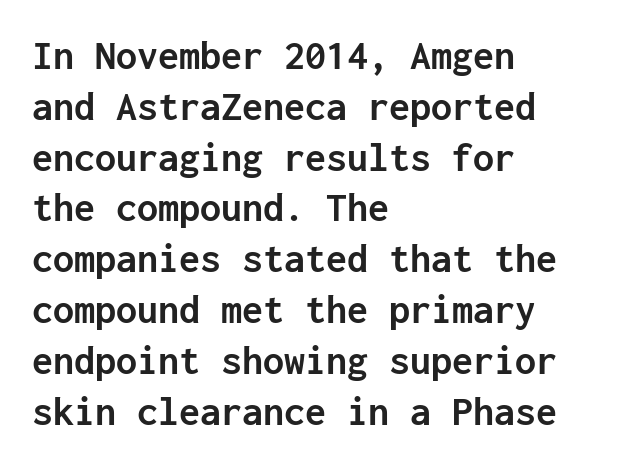
{"serif": "no", "italic": "no", "bold": "yes", "weight": "semibold", "width": "normal", "stroke_contrast": "low", "x_height": "medium", "monospaced": "yes", "underline": "no", "align": "left", "line_spacing_ratio": 1.21, "letter_spacing": "normal", "letter_spacing_em": 0.0, "glyph_px": 42}
